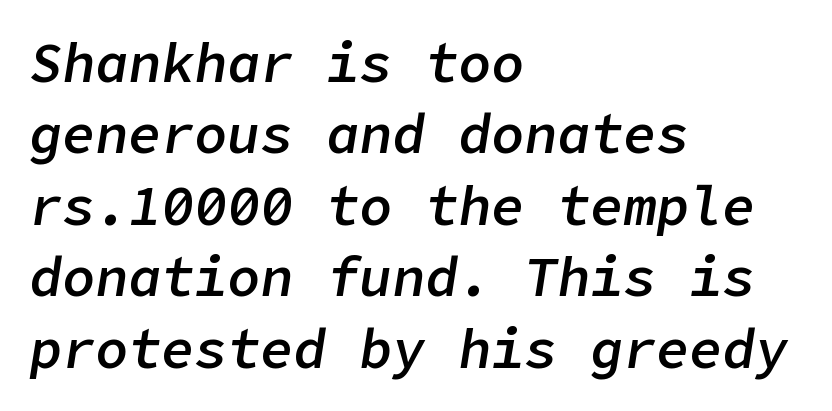
{"italic": "yes", "lean": "right", "slant_degrees": 9, "bold": "semi", "weight": "semibold", "width": "normal", "stroke_contrast": "low", "x_height": "medium", "underline": "no", "align": "left", "line_spacing": "normal", "line_spacing_ratio": 1.3, "letter_spacing": "normal", "letter_spacing_em": 0.0, "glyph_px": 55}
